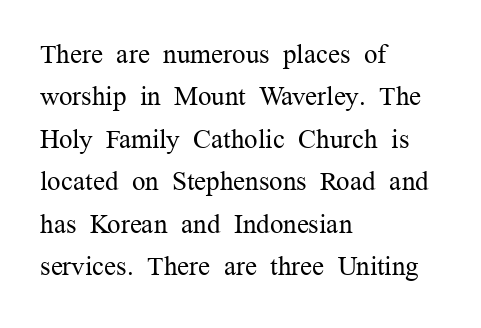
The image shows 27 px text type, upright; set left-aligned, normal line spacing (1.57x), normal letter spacing, not underlined.
